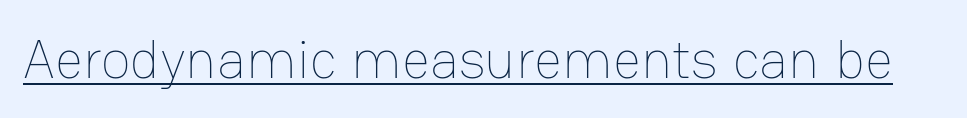
Bold? No — there's no thickening of the strokes. The face used here is rendered with its standard letterfit. Italic? Not at all — the glyphs are vertical. Spacing verdict: proportional, widths tailored to each character.
